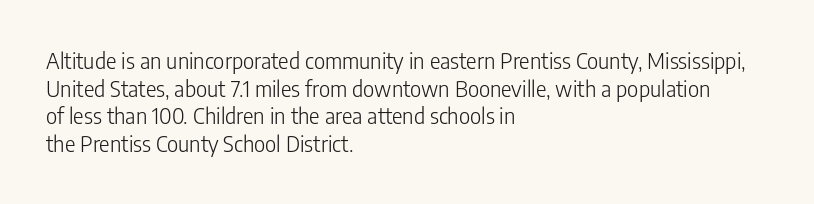
{"italic": "no", "bold": "no", "underline": "no", "align": "left", "line_spacing": "normal", "line_spacing_ratio": 1.26, "letter_spacing": "normal", "letter_spacing_em": 0.0, "glyph_px": 22}
